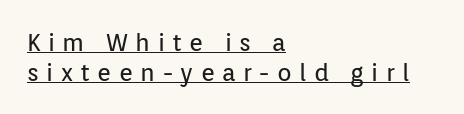
These lines have a slow, spaced-out rhythm from letter to letter. Does the copy run flush right? No — it runs flush left. These glyphs show unthickened strokes, regular width or finer. Style check: upright. You can see a thin bar hugging the bottom of the glyphs.
